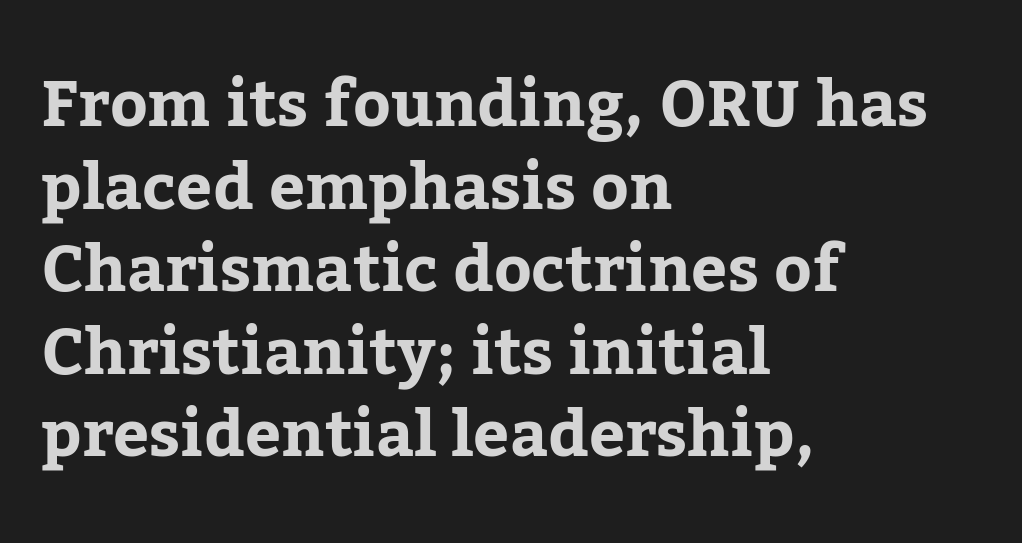
The image shows 64 px bold serif type, upright; set left-aligned, normal line spacing (1.29x), normal letter spacing, not underlined; low stroke contrast and a medium x-height.
